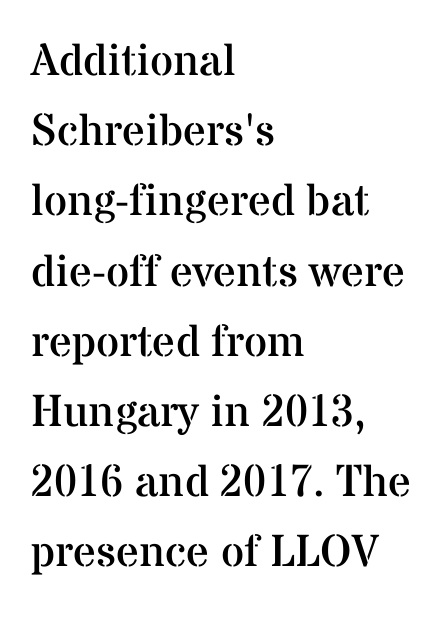
Q: Is the text bold? A: No.
Q: Is the text italic (slanted)? A: No, it is upright.
Q: Is the typeface a serif or a sans-serif typeface? A: Serif.
Q: Is the text underlined? A: No.
Q: How is the paragraph aligned? A: Left-aligned.
Q: Is the spacing between letters normal or unusually wide? A: Normal.
Q: Is the spacing between lines tight, normal or loose? A: Normal.
Q: Width (condensed, normal, or wide)? A: Normal.
Q: Stroke contrast? A: Medium.
Q: x-height? A: Medium.
Q: Monospaced? A: No.
